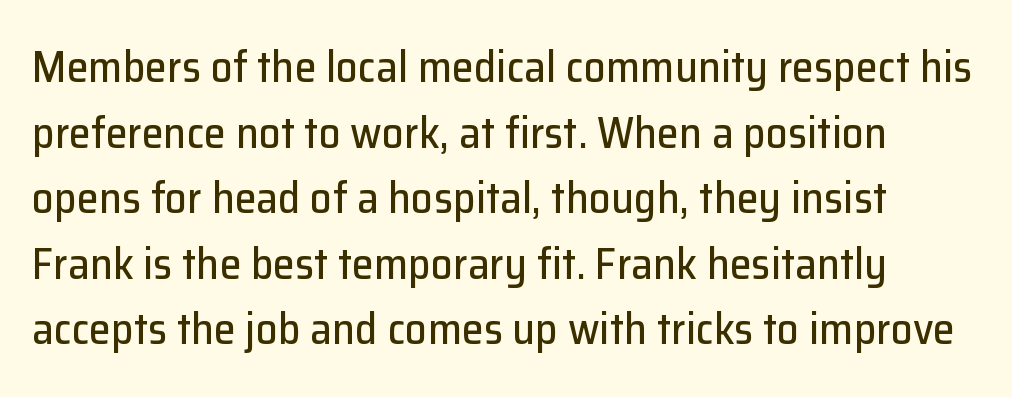
This rendering leaves character spacing at its baseline value. Plain, unruled lines of type. Proportional: the letters do not fall into vertical columns. In terms of posture, this sample is upright. Examine the stroke ends and you'll find no serifs. The leading is moderate, giving the passage an even texture.
